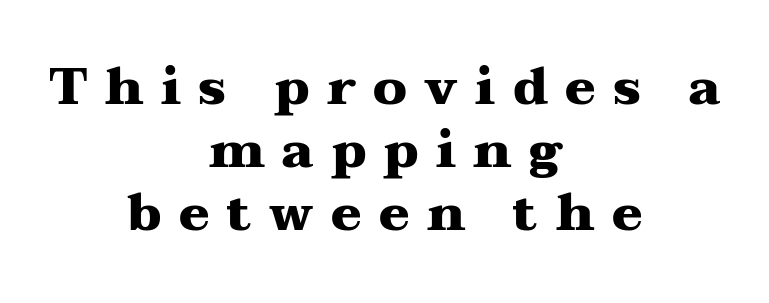
A typesetter would call this proportional, since set widths differ per character. The typesetter chose a symmetrical, centered arrangement here. Tracking value appears strongly positive — letters spread wide. This sample uses a serif face. Underlining? Definitely not there.
